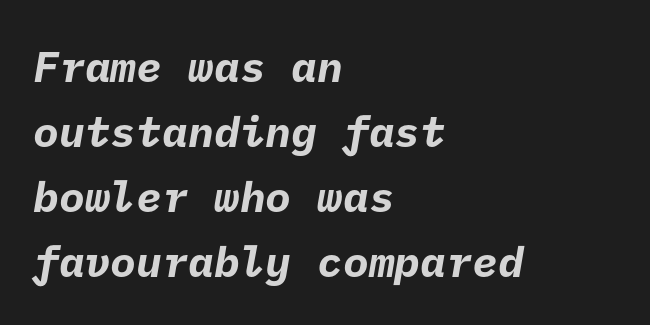
Each row of text sits above clean, open space. Examine the stroke ends and you'll find no serifs. Normally led — the rows are evenly, conventionally spaced. Where is the straight margin? On the left. Students, this is bold: see how much ink each stroke carries.
